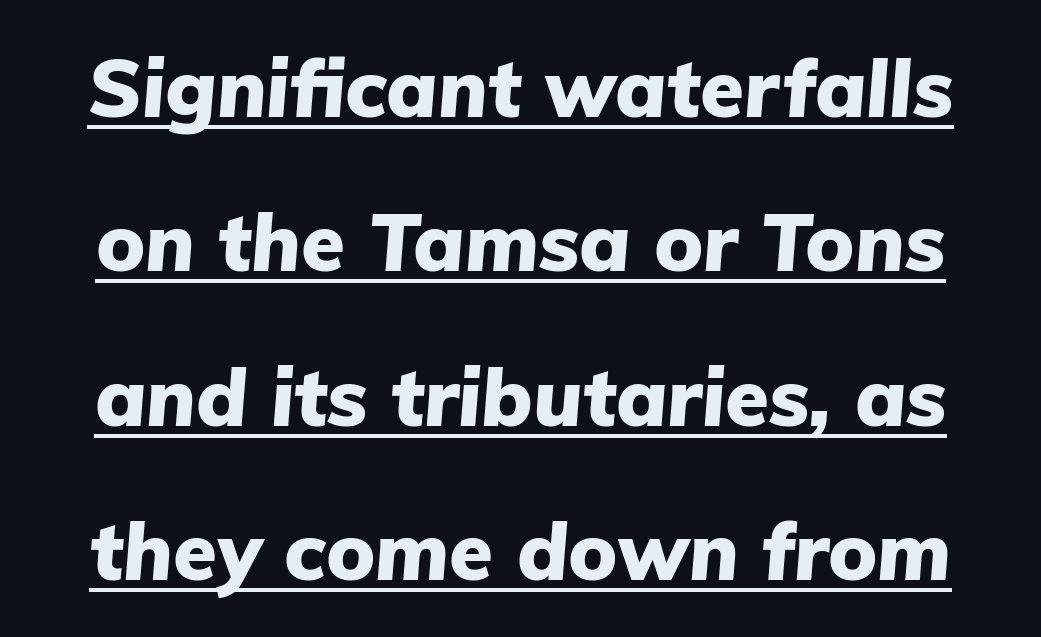
{"italic": "yes", "lean": "right", "slant_degrees": 5, "bold": "yes", "weight": "heavy", "width": "normal", "stroke_contrast": "low", "x_height": "medium", "monospaced": "no", "underline": "yes", "line_spacing": "loose", "line_spacing_ratio": 1.93, "letter_spacing": "normal", "letter_spacing_em": 0.0, "glyph_px": 80}
